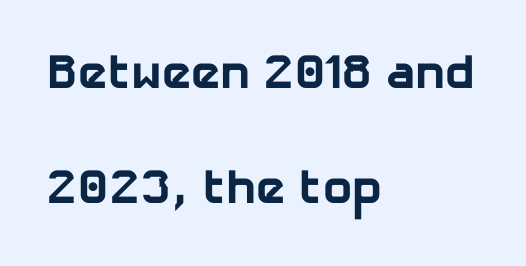
Q: Is the text bold? A: Yes.
Q: Is the typeface a serif or a sans-serif typeface? A: Sans-serif.
Q: Is the text underlined? A: No.
Q: How is the paragraph aligned? A: Left-aligned.
Q: Is the spacing between letters normal or unusually wide? A: Normal.
Q: Is the spacing between lines tight, normal or loose? A: Loose.
Q: Width (condensed, normal, or wide)? A: Normal.
Q: Stroke contrast? A: Low.
Q: x-height? A: Medium.
Q: Monospaced? A: No.
